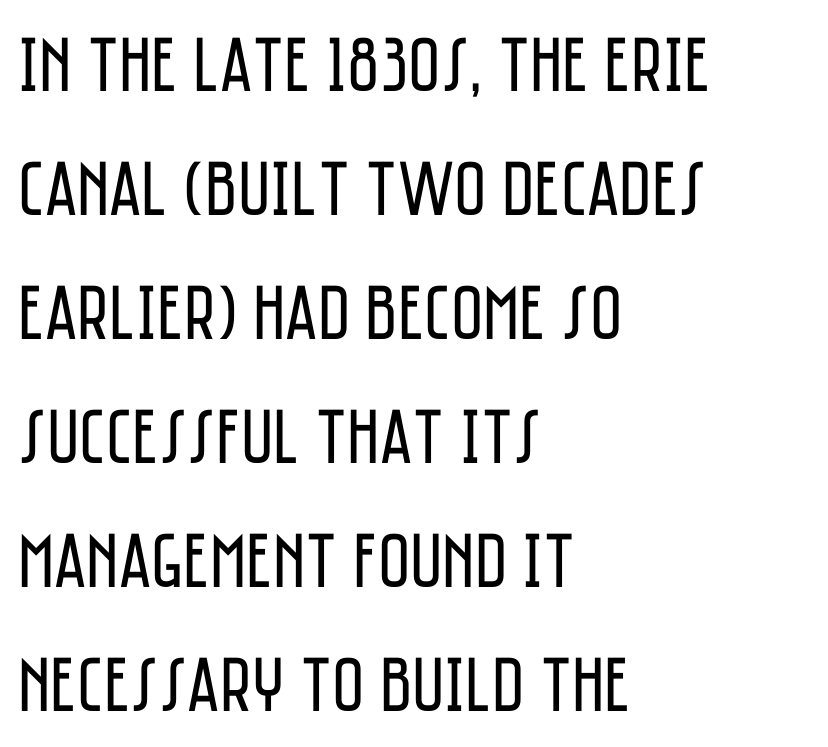
Q: Is the text bold? A: No.
Q: Is the text italic (slanted)? A: No, it is upright.
Q: Is the typeface a serif or a sans-serif typeface? A: Sans-serif.
Q: Is the text underlined? A: No.
Q: How is the paragraph aligned? A: Left-aligned.
Q: Is the spacing between letters normal or unusually wide? A: Normal.
Q: Is the spacing between lines tight, normal or loose? A: Normal.
Q: Width (condensed, normal, or wide)? A: Condensed.
Q: Stroke contrast? A: Low.
Q: x-height? A: Large.
Q: Monospaced? A: No.
